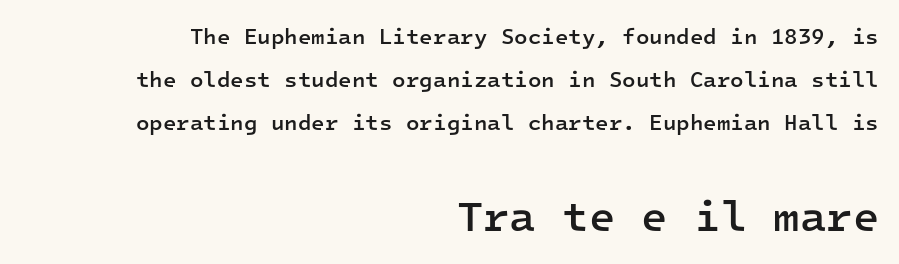
{"serif": "no", "italic": "no", "bold": "semi", "weight": "semibold", "width": "normal", "stroke_contrast": "low", "x_height": "medium", "monospaced": "yes", "underline": "no", "align": "right", "line_spacing": "loose", "line_spacing_ratio": 1.96, "letter_spacing": "normal", "letter_spacing_em": 0.0, "larger_block": "second", "size_ratio": 1.95, "glyph_px": 43}
